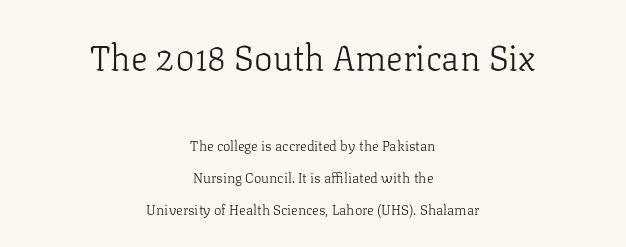
{"serif": "yes", "italic": "no", "bold": "no", "weight": "light", "width": "normal", "stroke_contrast": "low", "x_height": "medium", "monospaced": "no", "underline": "no", "align": "center", "line_spacing": "loose", "line_spacing_ratio": 2.27, "letter_spacing": "normal", "letter_spacing_em": 0.0, "larger_block": "first", "size_ratio": 2.5, "glyph_px": 35}
